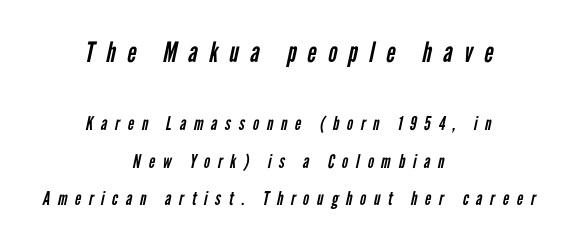
The rendering inserts visible extra space after every character. Students, observe: this is what heavily led, spacious text looks like. Serifs: no, the terminals of the letterforms are clean. Letters have the restrained weight of plain body copy at most.
